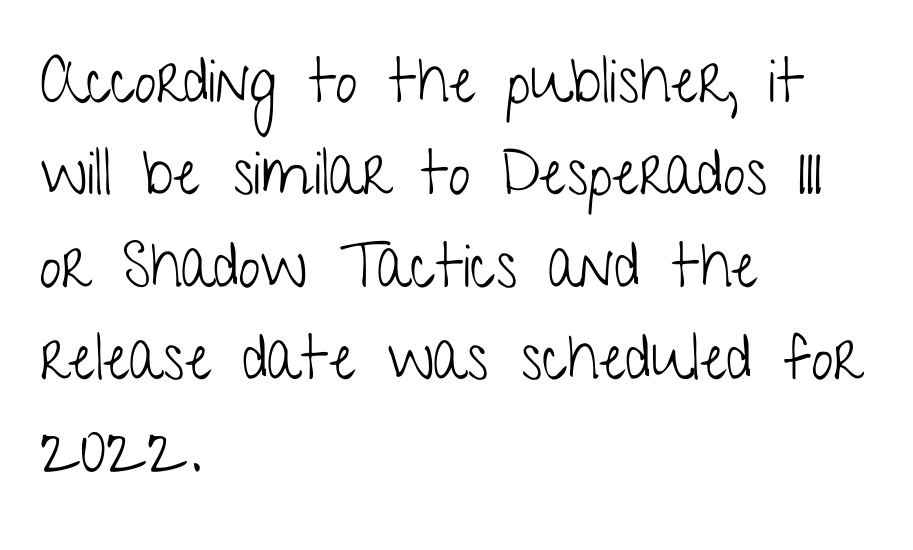
Do the letters lean? They stand straight. The text was rendered using a sans face with plain stroke endings. The letters advance in unequal steps, a hallmark of proportional type. A classic flush-left, rag-right setting is used for this passage. The characters are drawn with everyday or finer stroke widths.
